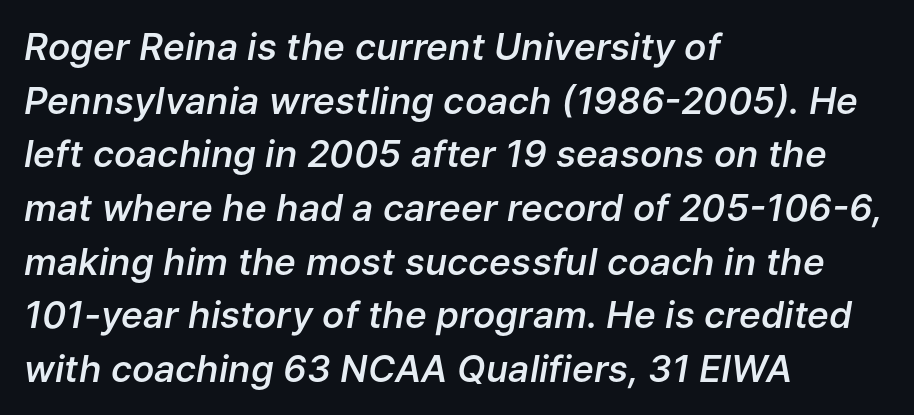
The image shows 37 px semibold type, italic (leaning right); set left-aligned, normal line spacing (1.45x), normal letter spacing, not underlined; low stroke contrast and a medium x-height.
